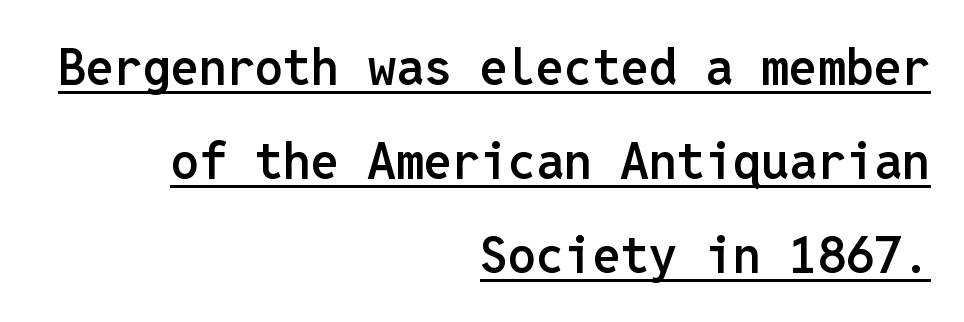
The image shows 50 px semibold sans-serif type, upright, monospaced; set right-aligned, line spacing 1.88x, normal letter spacing, underlined; low stroke contrast and a medium x-height.
